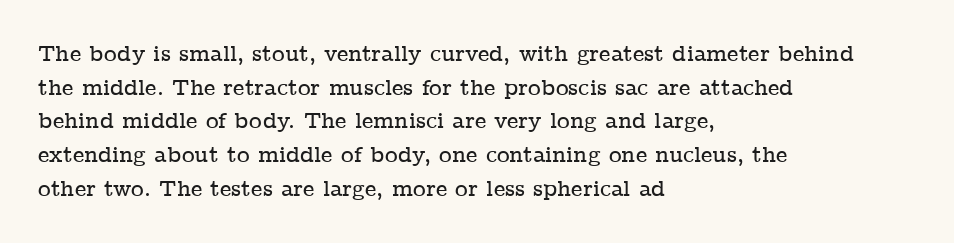
One glance says typical: line gaps are just what's usual. The letters stand upright; this is a roman face. The gap between lines stays unmarked. These lines keep a tight, regular rhythm from letter to letter. Casual observation: everything's shoved over to the left.
